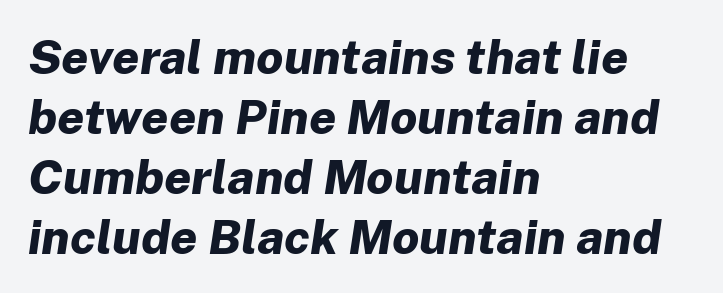
{"italic": "yes", "lean": "right", "slant_degrees": 8, "bold": "yes", "weight": "bold", "width": "normal", "stroke_contrast": "low", "x_height": "medium", "monospaced": "no", "underline": "no", "align": "left", "line_spacing": "normal", "line_spacing_ratio": 1.25, "letter_spacing": "normal", "letter_spacing_em": 0.0, "glyph_px": 48}
